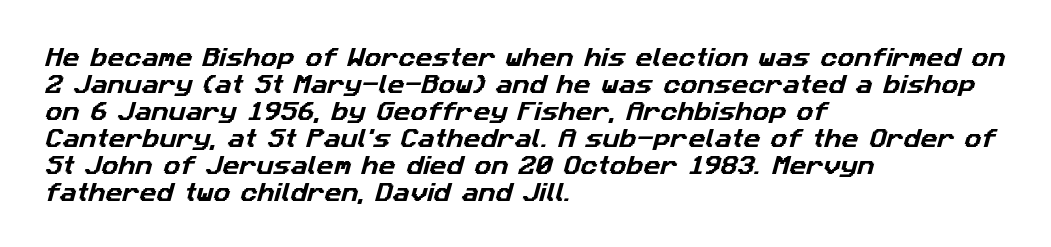
{"underline": "no", "align": "left", "line_spacing": "normal", "line_spacing_ratio": 1.29, "letter_spacing": "normal", "letter_spacing_em": 0.0, "glyph_px": 21}
